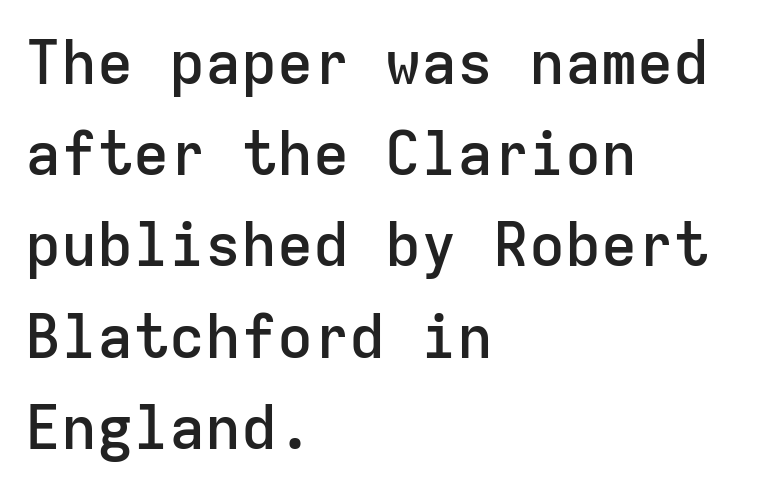
Check where the strokes stop: nothing finishes them off — pure sans. The line texture is even and compact thanks to regular tracking. The letters are semibold — heavier than regular but short of a full bold. Designer's note — italics off, roman on. Unmarked baselines from the first word to the last.
